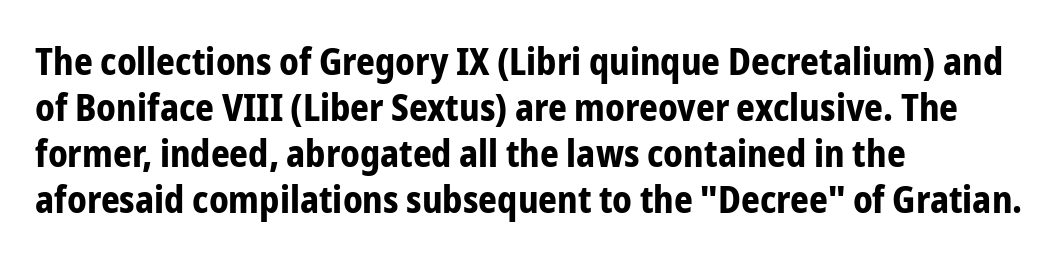
{"serif": "no", "italic": "no", "bold": "yes", "weight": "bold", "width": "condensed", "stroke_contrast": "low", "x_height": "medium", "monospaced": "no", "underline": "no", "align": "left", "line_spacing_ratio": 1.24, "letter_spacing": "normal", "letter_spacing_em": 0.0, "glyph_px": 37}
